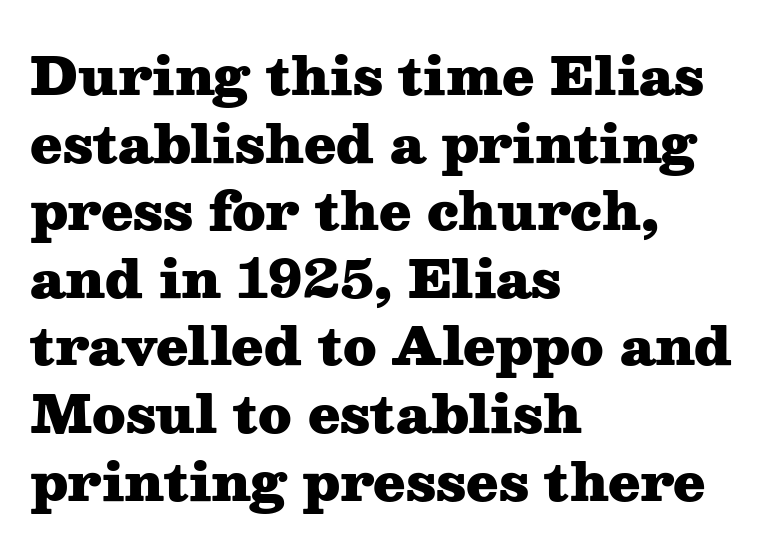
The image shows 52 px heavy, wide serif type, upright; set left-aligned, normal line spacing (1.3x), normal letter spacing, not underlined; medium stroke contrast and a medium x-height.
